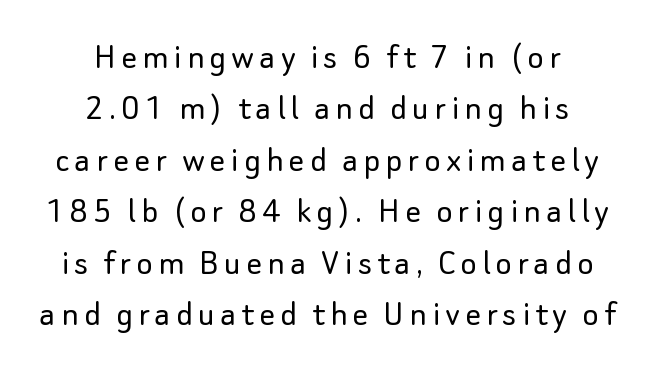
Each row of text sits above clean, open space. No letter is thick-stroked: the sample isn't bold. Does the copy run flush right? No — it is centered line by line. Is there any slant? The stems are plumb.
